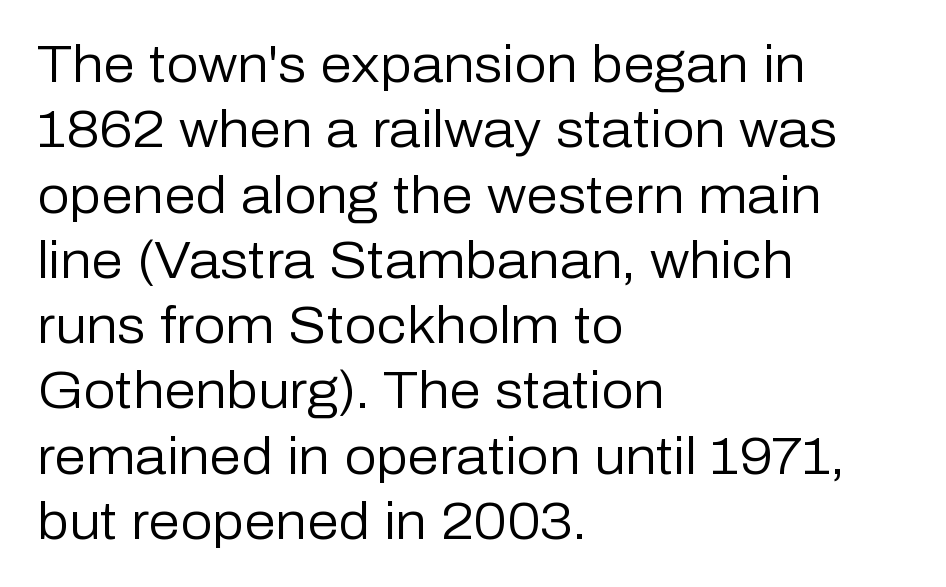
Is the letter spacing exaggerated? No — it looks like the ordinary default. Designer's note — italics off, roman on. Clear beneath every line of the passage. Observe the absence of serifs on each vertical stroke in this sample. Spacing verdict: proportional, widths tailored to each character.
